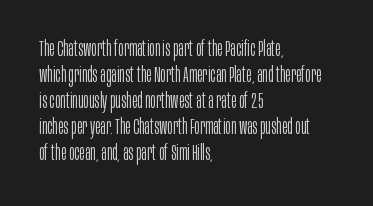
Q: Is the text bold? A: No.
Q: Is the text italic (slanted)? A: No, it is upright.
Q: Is the text underlined? A: No.
Q: How is the paragraph aligned? A: Left-aligned.
Q: Is the spacing between letters normal or unusually wide? A: Normal.
